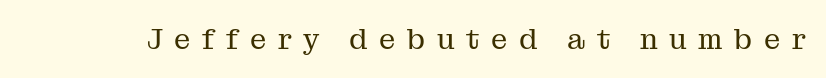
{"serif": "yes", "italic": "no", "bold": "no", "weight": "regular", "width": "normal", "stroke_contrast": "medium", "x_height": "medium", "monospaced": "no", "underline": "no", "letter_spacing": "wide", "letter_spacing_em": 0.4, "glyph_px": 29}
